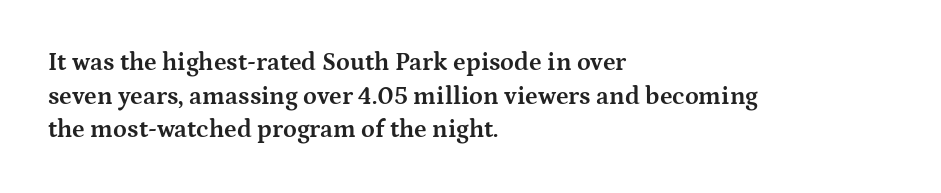
{"italic": "no", "bold": "yes", "underline": "no", "align": "left", "line_spacing": "normal", "line_spacing_ratio": 1.35, "letter_spacing": "normal", "letter_spacing_em": 0.0, "glyph_px": 25}
